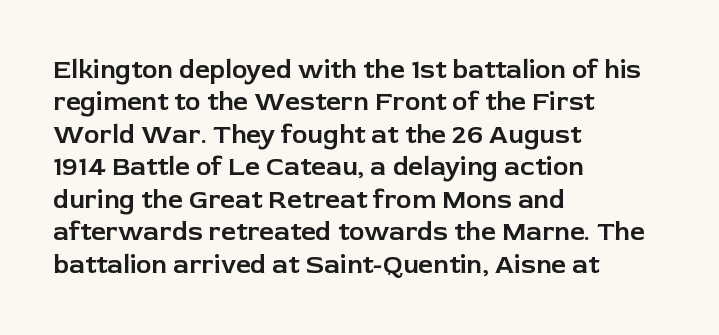
{"italic": "no", "underline": "no", "align": "left", "line_spacing": "normal", "line_spacing_ratio": 1.25, "letter_spacing": "normal", "letter_spacing_em": 0.0, "glyph_px": 26}
